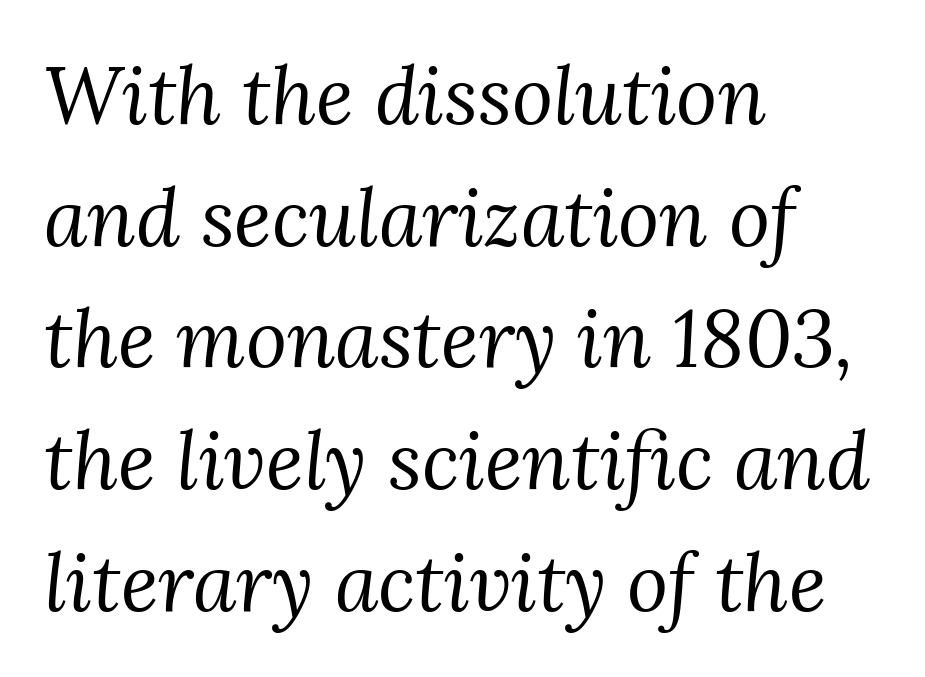
The image shows 79 px regular-weight serif type, italic (leaning right); set left-aligned, normal line spacing (1.54x), normal letter spacing, not underlined; medium stroke contrast and a medium x-height.
